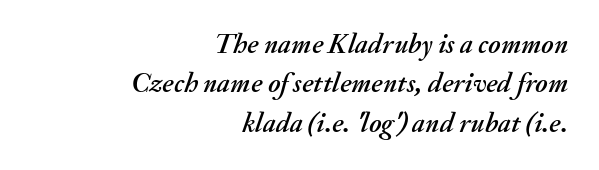
Q: Is the text italic (slanted)? A: Yes, it leans right by about 20 degrees.
Q: Is the text underlined? A: No.
Q: How is the paragraph aligned? A: Right-aligned.
Q: Is the spacing between letters normal or unusually wide? A: Normal.
Q: Is the spacing between lines tight, normal or loose? A: Normal.
Q: Width (condensed, normal, or wide)? A: Normal.
Q: Stroke contrast? A: Medium.
Q: x-height? A: Small.
Q: Monospaced? A: No.
